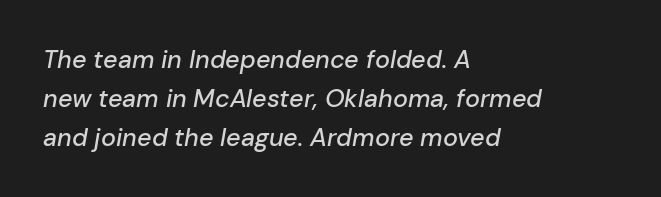
{"italic": "yes", "lean": "right", "slant_degrees": 10, "underline": "no", "align": "left", "line_spacing": "normal", "line_spacing_ratio": 1.56, "letter_spacing": "normal", "letter_spacing_em": 0.0, "glyph_px": 25}
